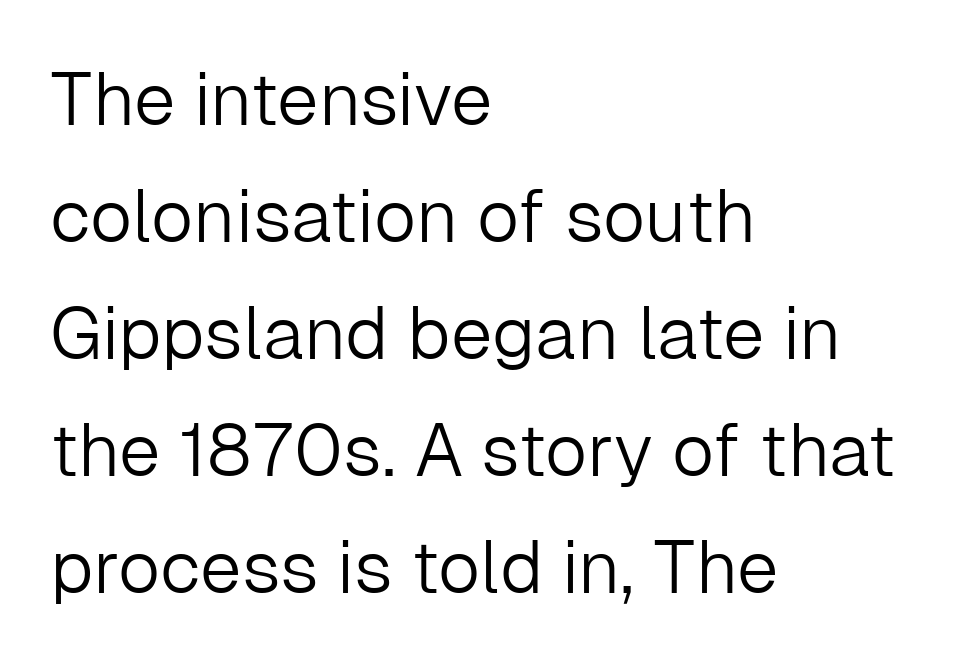
Compared with a centered layout, this one pins lines to the left instead. The type sits square on the baseline with zero lean. Letter spacing: default. Here the designer chose a conventional face with non-uniform glyph widths.
